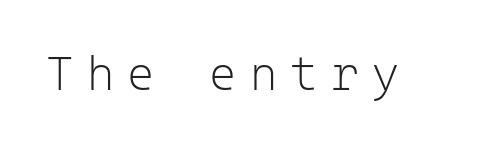
Monospaced: the letters line up in strict vertical columns. You can tell from the bare stems that sans-serif type was used. The face used here is rendered with a markedly widened letterfit. Weight class: somewhere from thin through regular. The axis of the letterforms is exactly vertical.
